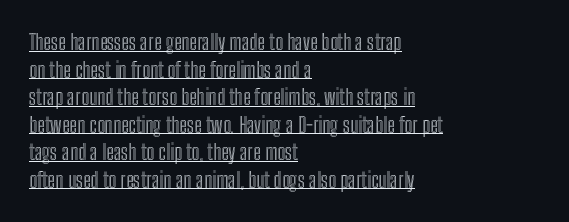
{"italic": "no", "underline": "yes", "align": "left", "line_spacing": "normal", "line_spacing_ratio": 1.31, "letter_spacing": "normal", "letter_spacing_em": 0.0, "glyph_px": 21}
